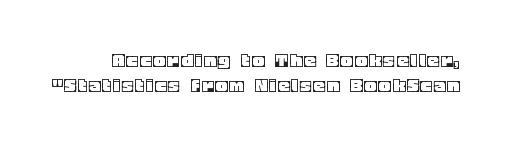
{"italic": "no", "underline": "no", "line_spacing": "tight", "line_spacing_ratio": 1.15, "glyph_px": 22}
